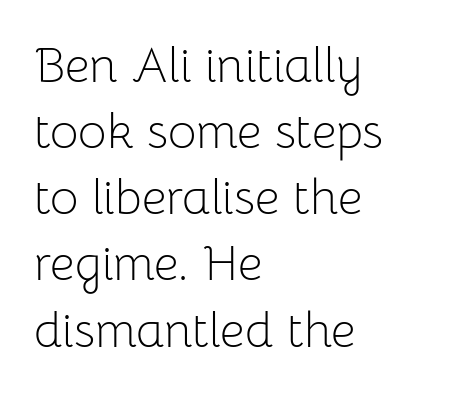
No extra ink here — the face is not bold. The specimen reads as upright at a glance. The horizontal fit of the characters is conventional and even. This rendering uses left alignment, leaving the right contour irregular.
